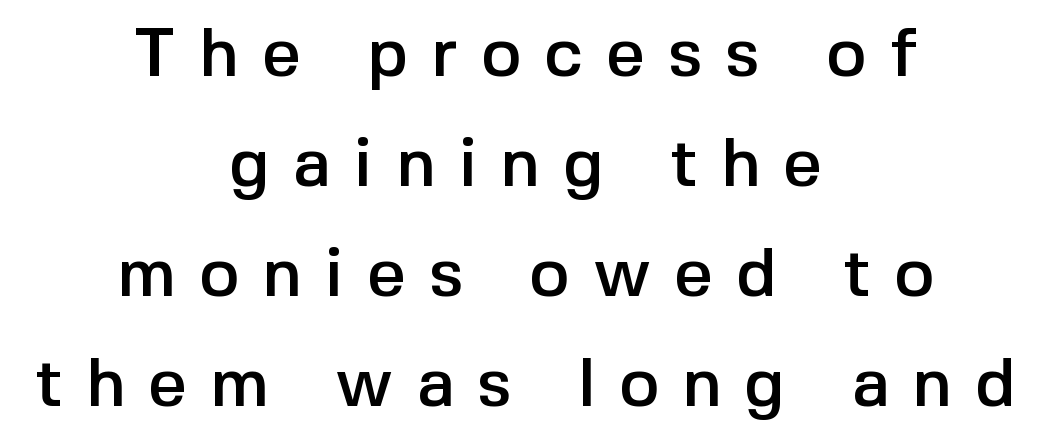
The image shows 68 px sans-serif type, upright; set centered, normal line spacing (1.62x), unusually wide letter spacing (+0.34 em), not underlined; a medium x-height.
